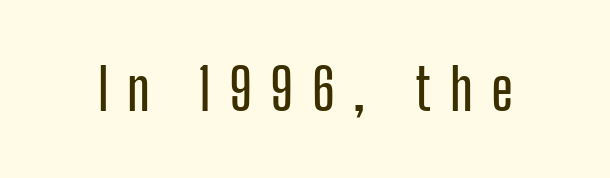
Q: Is the text italic (slanted)? A: No, it is upright.
Q: Is the typeface a serif or a sans-serif typeface? A: Sans-serif.
Q: Is the text underlined? A: No.
Q: Is the spacing between letters normal or unusually wide? A: Unusually wide.
Q: Width (condensed, normal, or wide)? A: Condensed.
Q: Stroke contrast? A: Low.
Q: x-height? A: Medium.
Q: Monospaced? A: No.
